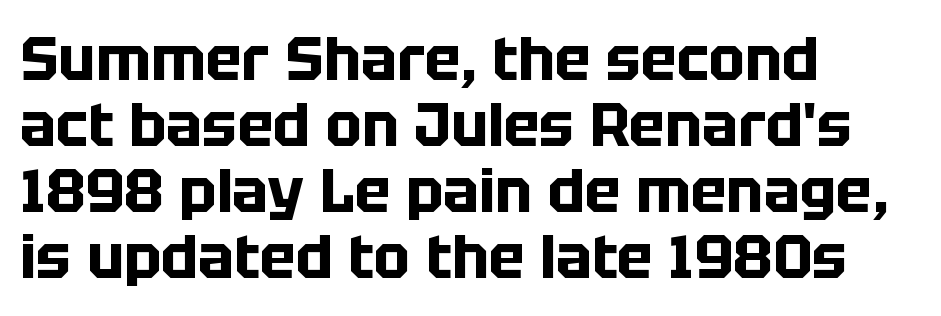
This rendering features lettering with no underline. This sample uses an upright cut, with every glyph sitting square on the baseline. These lines stack with their left ends in a neat column. Compared with typical paragraphs, the rows here are closer together. The designer went with a sans here, leaving each stem footless.
